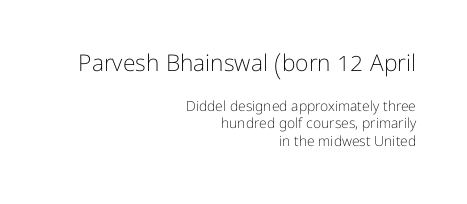
{"italic": "no", "bold": "no", "underline": "no", "align": "right", "line_spacing_ratio": 1.24, "letter_spacing": "normal", "letter_spacing_em": 0.0, "larger_block": "first", "size_ratio": 1.64, "glyph_px": 23}
